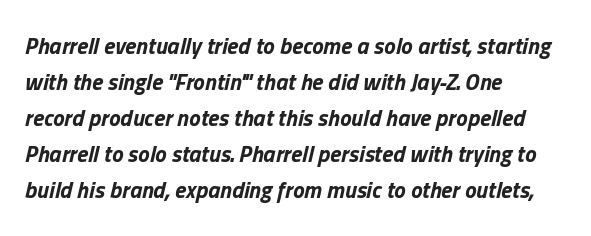
{"italic": "yes", "lean": "right", "slant_degrees": 13, "bold": "yes", "underline": "no", "align": "left", "line_spacing": "normal", "line_spacing_ratio": 1.56, "letter_spacing": "normal", "letter_spacing_em": 0.0, "glyph_px": 23}
